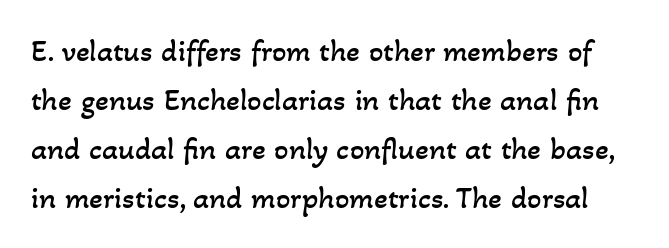
Just letters on the line, the space beneath them empty. No letter is thick-stroked: the sample isn't bold. This sample keeps an unexceptional amount of space between lines. You could not count columns in this text — the font is proportionally spaced.
